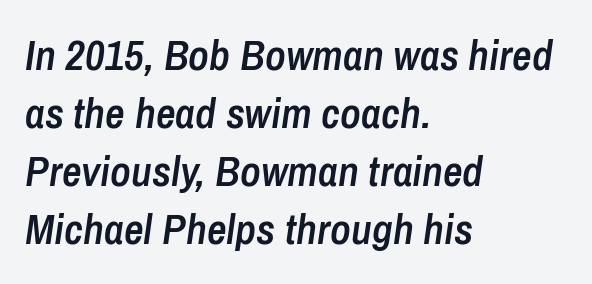
The image shows 43 px semibold, condensed type, italic (leaning right); set left-aligned, normal line spacing (1.35x), normal letter spacing, not underlined; low stroke contrast and a medium x-height.
